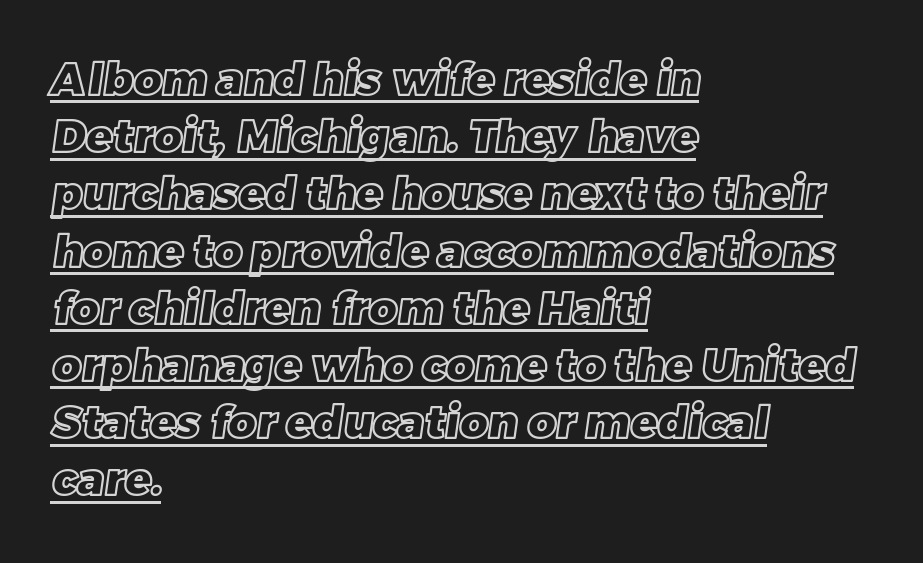
Horizontally, the lines are justified to the leading edge only. No extra tracking has been applied to these lines. If you measured baseline to baseline, you'd find a middling distance. Character widths vary here, with narrow letters taking less room than wide ones.
